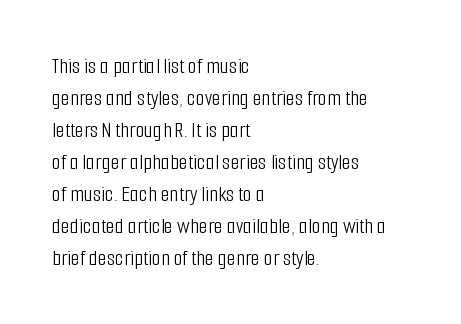
The image shows 23 px text type, upright; set left-aligned, normal line spacing (1.39x), normal letter spacing, not underlined.
